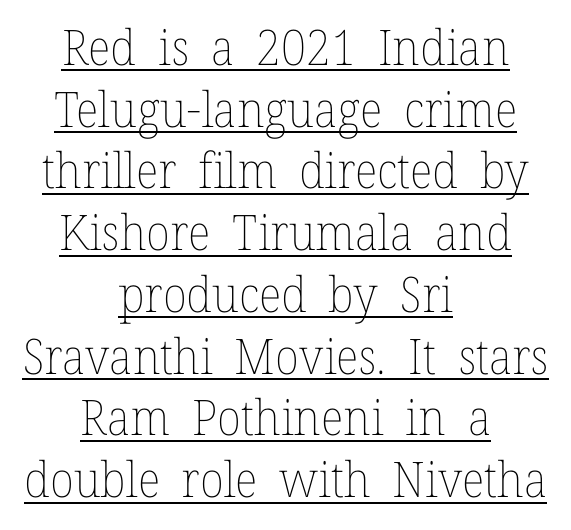
{"italic": "no", "bold": "no", "weight": "thin", "width": "normal", "stroke_contrast": "low", "x_height": "medium", "monospaced": "no", "underline": "yes", "align": "center", "line_spacing": "normal", "line_spacing_ratio": 1.26, "letter_spacing": "normal", "letter_spacing_em": 0.0, "glyph_px": 49}
